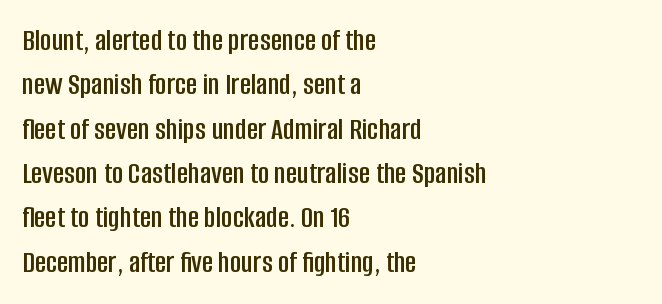
The image shows 31 px condensed sans-serif type, upright; set left-aligned, normal line spacing (1.43x), normal letter spacing, not underlined; low stroke contrast and a large x-height.
